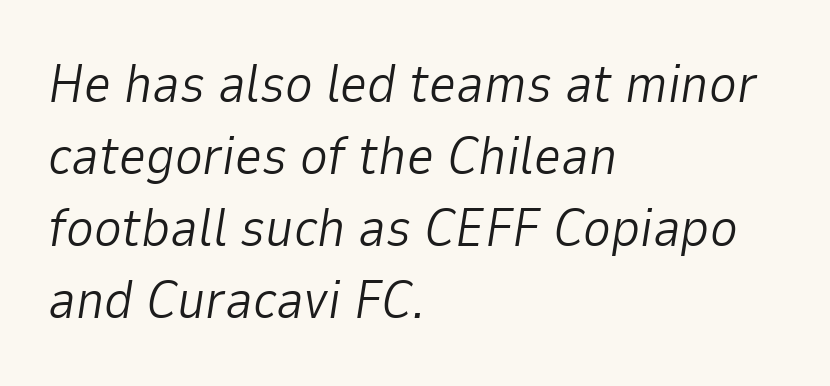
Ink coverage per letter is moderate at most. If you measured baseline to baseline, you'd find a middling distance. The face used here is proportionally spaced, like ordinary book or web type. In terms of posture, this sample is oblique. Spacing between characters is what you'd get straight out of the box.
